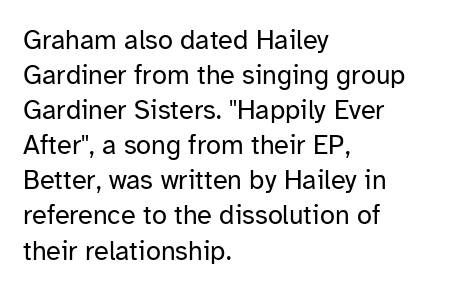
The image shows 27 px text type, upright; set left-aligned, normal line spacing (1.3x), normal letter spacing, not underlined.
